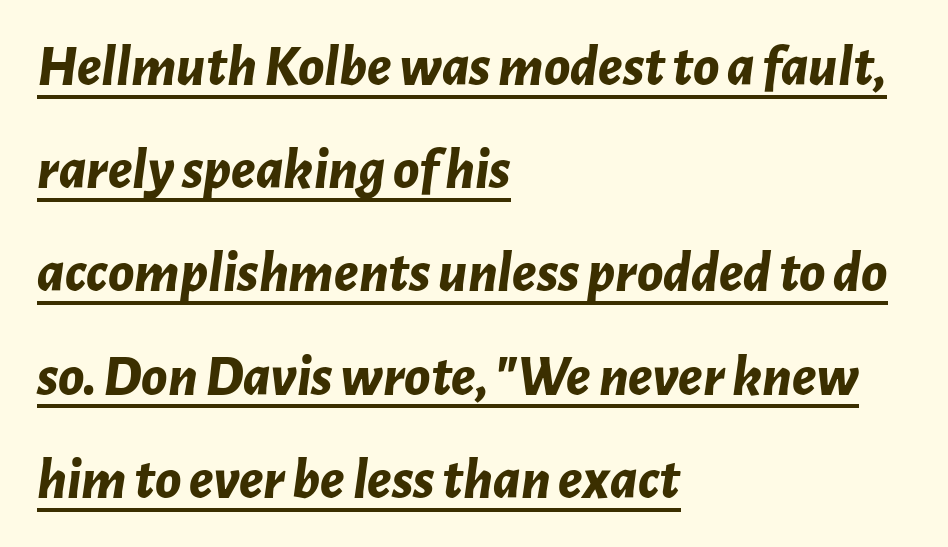
{"italic": "yes", "lean": "right", "slant_degrees": 7, "bold": "yes", "weight": "bold", "width": "normal", "stroke_contrast": "low", "x_height": "medium", "monospaced": "no", "underline": "yes", "align": "left", "line_spacing_ratio": 1.75, "letter_spacing": "normal", "letter_spacing_em": 0.0, "glyph_px": 59}
